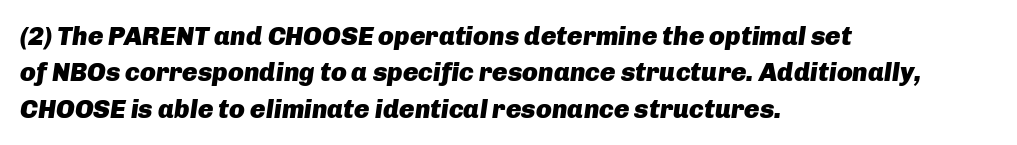
The image shows 26 px bold type, italic (leaning right); set left-aligned, normal line spacing (1.4x), normal letter spacing, not underlined.
